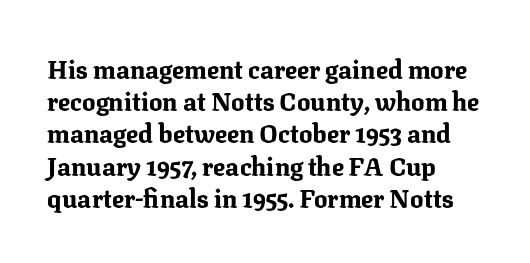
Q: Is the text bold? A: Yes.
Q: Is the text italic (slanted)? A: No, it is upright.
Q: Is the text underlined? A: No.
Q: How is the paragraph aligned? A: Left-aligned.
Q: Is the spacing between letters normal or unusually wide? A: Normal.
Q: Is the spacing between lines tight, normal or loose? A: Normal.
